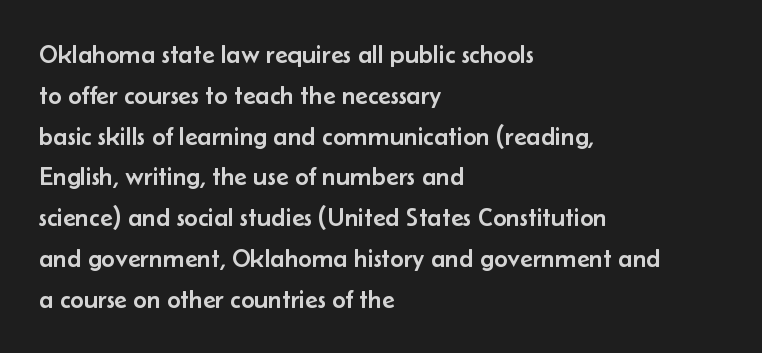
Q: Is the text italic (slanted)? A: No, it is upright.
Q: Is the text underlined? A: No.
Q: How is the paragraph aligned? A: Left-aligned.
Q: Is the spacing between letters normal or unusually wide? A: Normal.
Q: Is the spacing between lines tight, normal or loose? A: Normal.
